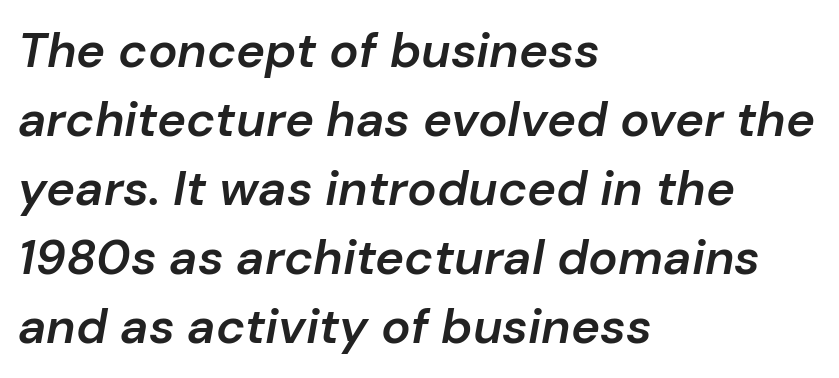
{"italic": "yes", "lean": "right", "slant_degrees": 10, "bold": "semi", "weight": "semibold", "width": "normal", "stroke_contrast": "low", "x_height": "medium", "monospaced": "no", "underline": "no", "align": "left", "line_spacing": "normal", "line_spacing_ratio": 1.41, "letter_spacing": "normal", "letter_spacing_em": 0.0, "glyph_px": 49}
